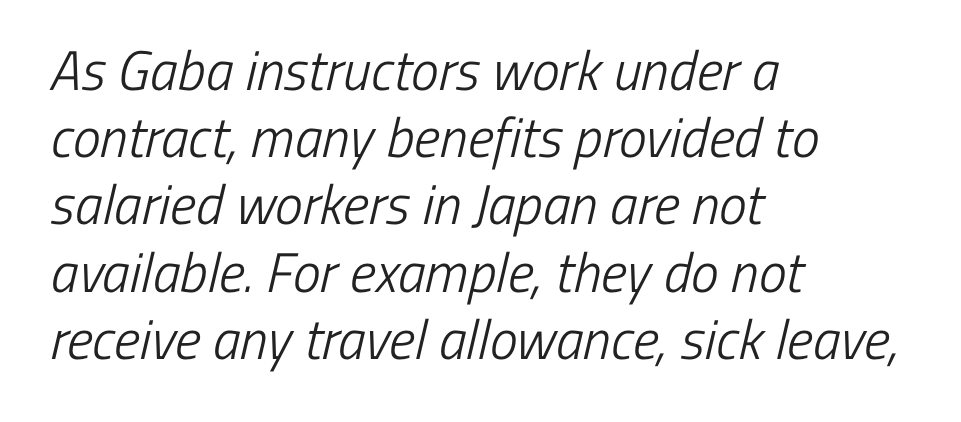
This rendering leaves character spacing at its baseline value. Compared with a centered layout, this one pins lines to the left instead. The letters carry no serifs — their stems end cleanly without finishing strokes. Think of a printed novel: that variable character pitch is what you see here. Weight: regular or lighter. A bare baseline throughout the passage.
